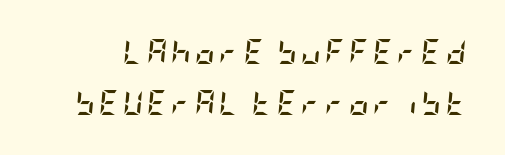
{"italic": "yes", "lean": "right", "slant_degrees": 5, "bold": "yes", "underline": "no", "line_spacing": "loose", "line_spacing_ratio": 2.06, "glyph_px": 25}
